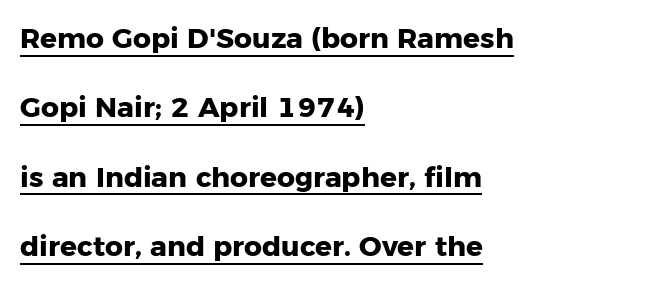
The image shows 28 px heavy sans-serif type, upright; set left-aligned, loose line spacing (2.48x), normal letter spacing, underlined; low stroke contrast and a medium x-height.
